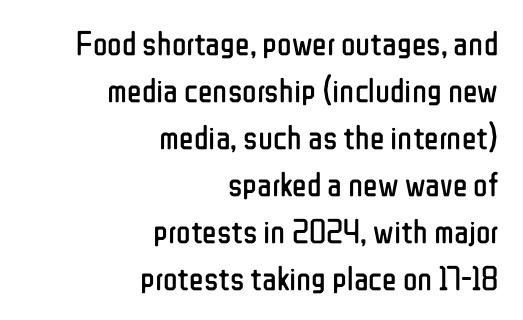
Q: Is the text bold? A: No.
Q: Is the text italic (slanted)? A: No, it is upright.
Q: Is the typeface a serif or a sans-serif typeface? A: Sans-serif.
Q: Is the text underlined? A: No.
Q: How is the paragraph aligned? A: Right-aligned.
Q: Is the spacing between letters normal or unusually wide? A: Normal.
Q: Is the spacing between lines tight, normal or loose? A: Normal.
Q: Width (condensed, normal, or wide)? A: Condensed.
Q: Stroke contrast? A: Low.
Q: x-height? A: Medium.
Q: Monospaced? A: No.
